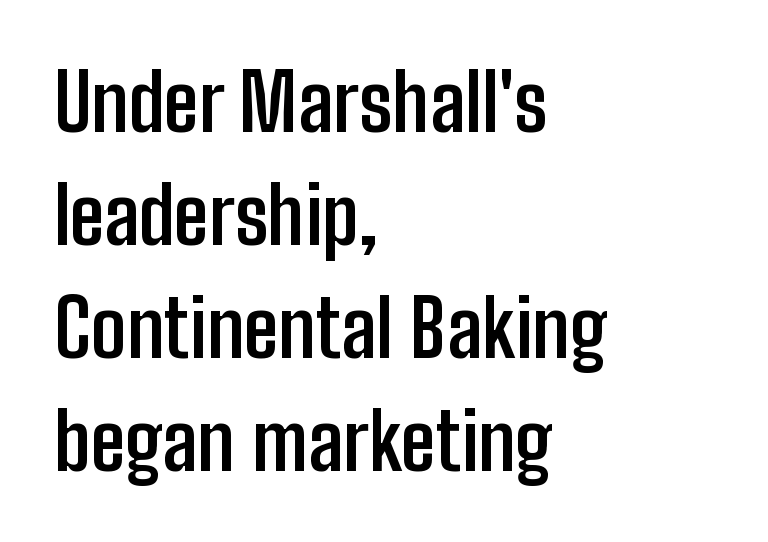
What stands out about the letter spacing? Nothing — it is the standard amount. Evenly set lines give the paragraph a standard silhouette. Posture: straight, roman, zero tilt. A full-strength bold gives these letters their thick strokes.
